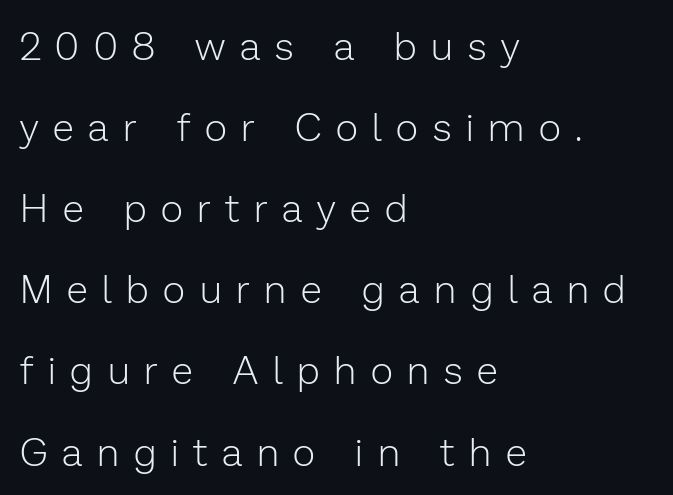
The image shows 39 px light sans-serif type, upright; set left-aligned, loose line spacing (2.08x), unusually wide letter spacing (+0.38 em), not underlined; low stroke contrast and a medium x-height.
